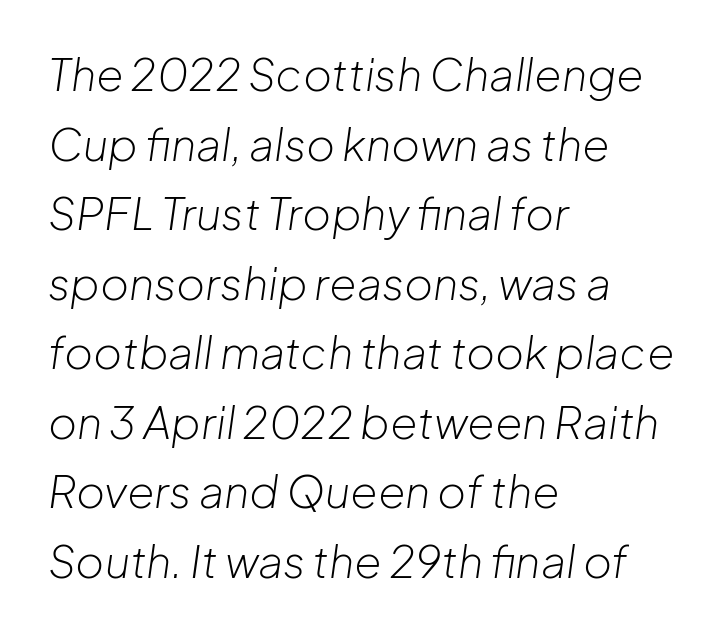
The space directly below the letters is spotless. You could not count columns in this text — the font is proportionally spaced. Tall strokes in this sample are angled rather than plumb. The weight tops out at a normal text grade. Which margin do the lines hug? The left one — the right edge is uneven.
